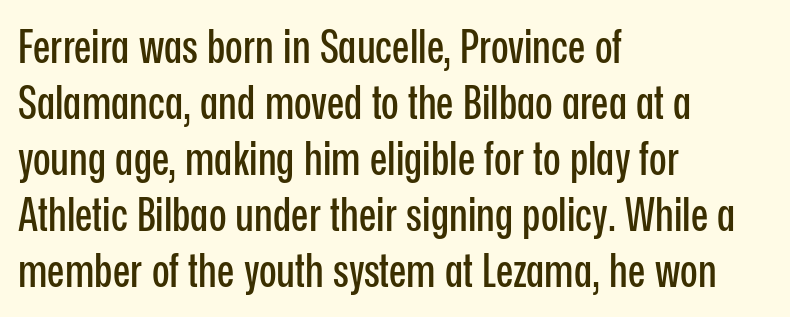
Q: Is the text italic (slanted)? A: No, it is upright.
Q: Is the typeface a serif or a sans-serif typeface? A: Sans-serif.
Q: Is the text underlined? A: No.
Q: How is the paragraph aligned? A: Left-aligned.
Q: Is the spacing between letters normal or unusually wide? A: Normal.
Q: Width (condensed, normal, or wide)? A: Condensed.
Q: Stroke contrast? A: Low.
Q: x-height? A: Medium.
Q: Monospaced? A: No.
